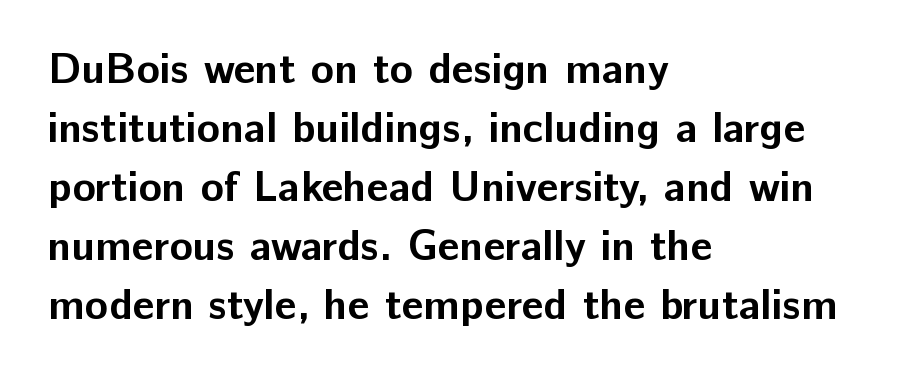
In terms of posture, this sample is upright. Check under the words: just untouched page. Check where the strokes stop: nothing finishes them off — pure sans. Compared with typical paragraphs, the rows here are spaced about the same. Caption: multi-line text, flush left, ragged right. The face used here is rendered with its standard letterfit.
